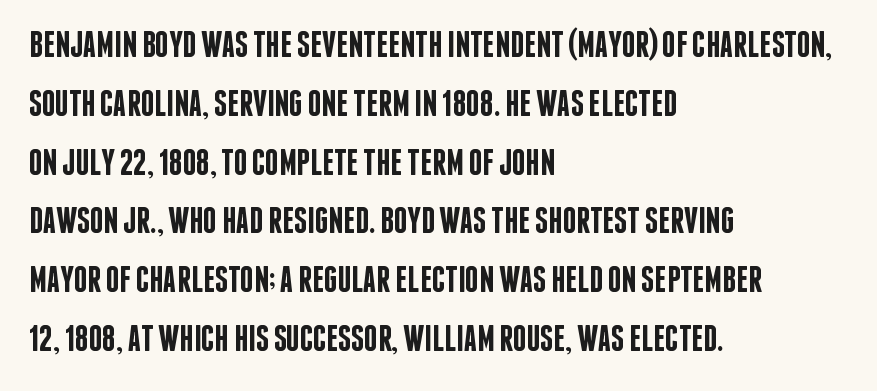
{"serif": "no", "italic": "no", "bold": "semi", "weight": "semibold", "width": "condensed", "stroke_contrast": "low", "x_height": "large", "monospaced": "no", "underline": "no", "align": "left", "line_spacing": "normal", "line_spacing_ratio": 1.59, "letter_spacing": "normal", "letter_spacing_em": 0.0, "glyph_px": 37}
